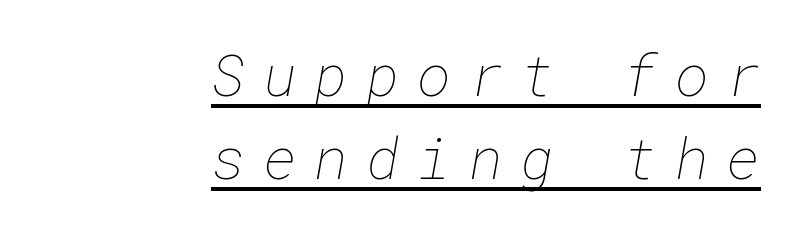
{"bold": "no", "weight": "thin", "width": "normal", "stroke_contrast": "low", "x_height": "medium", "underline": "yes", "align": "right", "line_spacing": "normal", "line_spacing_ratio": 1.43, "letter_spacing": "wide", "letter_spacing_em": 0.3, "glyph_px": 58}
